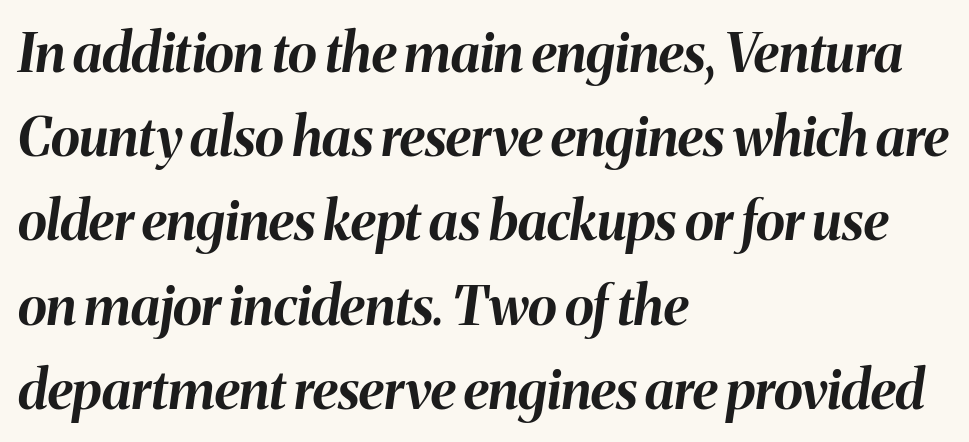
Q: Is the text bold? A: Yes.
Q: Is the text italic (slanted)? A: Yes, it leans right by about 8 degrees.
Q: Is the text underlined? A: No.
Q: How is the paragraph aligned? A: Left-aligned.
Q: Is the spacing between letters normal or unusually wide? A: Normal.
Q: Is the spacing between lines tight, normal or loose? A: Normal.
Q: Width (condensed, normal, or wide)? A: Normal.
Q: Stroke contrast? A: Medium.
Q: x-height? A: Medium.
Q: Monospaced? A: No.
